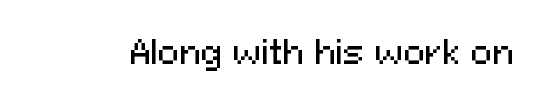
Q: Is the text italic (slanted)? A: No, it is upright.
Q: Is the typeface a serif or a sans-serif typeface? A: Sans-serif.
Q: Is the text underlined? A: No.
Q: Is the spacing between letters normal or unusually wide? A: Normal.
Q: Width (condensed, normal, or wide)? A: Normal.
Q: Stroke contrast? A: Medium.
Q: x-height? A: Medium.
Q: Monospaced? A: No.
